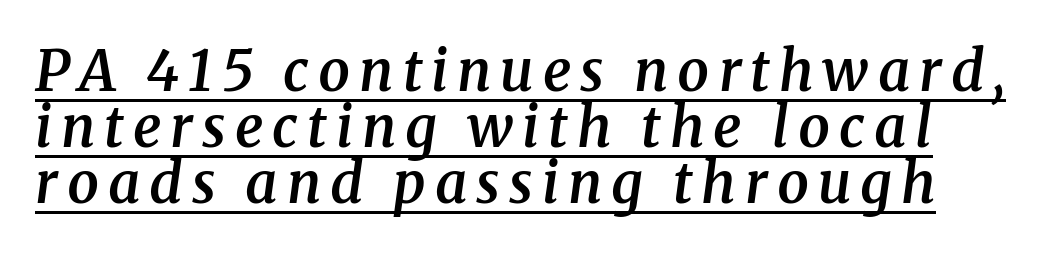
The string is rendered with underlining switched on. Stems and bowls a touch heavier than normal — semibold. The space between consecutive lines is stingy. Character widths vary here, with narrow letters taking less room than wide ones.
